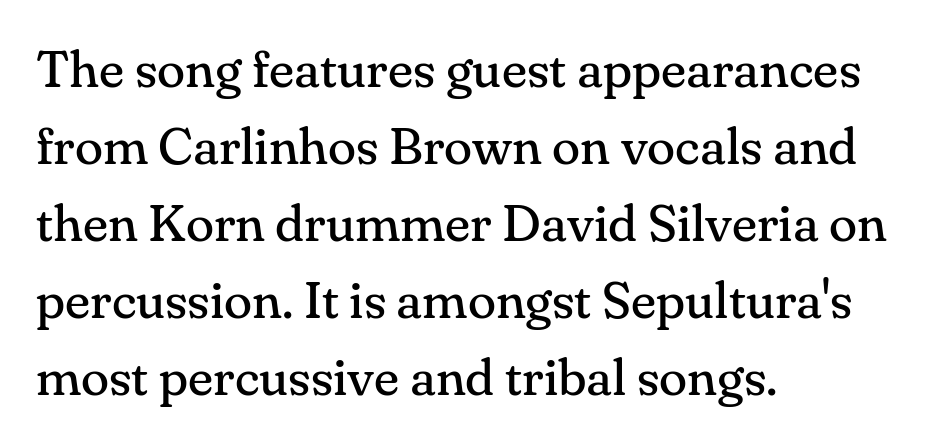
The image shows 52 px regular-weight serif type, upright; set left-aligned, normal line spacing (1.48x), normal letter spacing, not underlined; medium stroke contrast and a small x-height.
